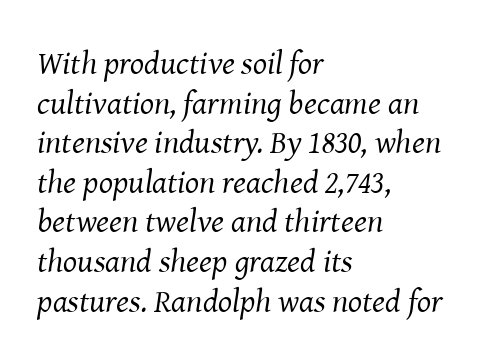
{"serif": "yes", "italic": "yes", "lean": "right", "slant_degrees": 8, "bold": "no", "weight": "regular", "width": "normal", "stroke_contrast": "medium", "x_height": "medium", "monospaced": "no", "underline": "no", "align": "left", "line_spacing_ratio": 1.2, "letter_spacing": "normal", "letter_spacing_em": 0.0, "glyph_px": 33}
